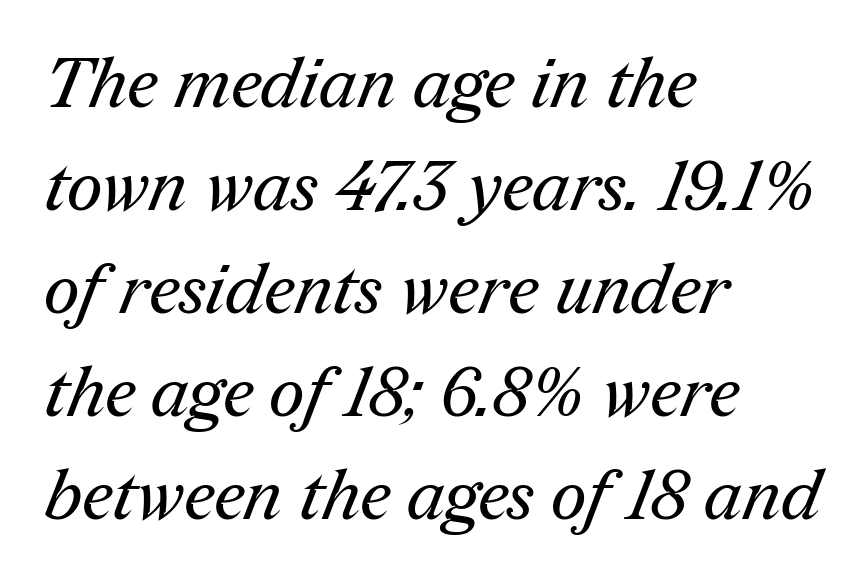
{"serif": "yes", "bold": "no", "weight": "regular", "width": "normal", "stroke_contrast": "medium", "x_height": "medium", "monospaced": "no", "underline": "no", "align": "left", "line_spacing": "normal", "line_spacing_ratio": 1.47, "letter_spacing": "normal", "letter_spacing_em": 0.0, "glyph_px": 70}
